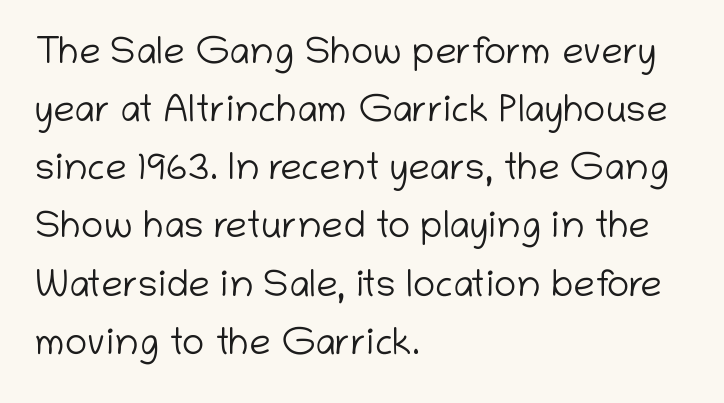
Q: Is the text bold? A: No.
Q: Is the text italic (slanted)? A: No, it is upright.
Q: Is the typeface a serif or a sans-serif typeface? A: Sans-serif.
Q: Is the text underlined? A: No.
Q: How is the paragraph aligned? A: Left-aligned.
Q: Is the spacing between letters normal or unusually wide? A: Normal.
Q: Is the spacing between lines tight, normal or loose? A: Normal.
Q: Width (condensed, normal, or wide)? A: Normal.
Q: Stroke contrast? A: Low.
Q: x-height? A: Medium.
Q: Monospaced? A: No.
